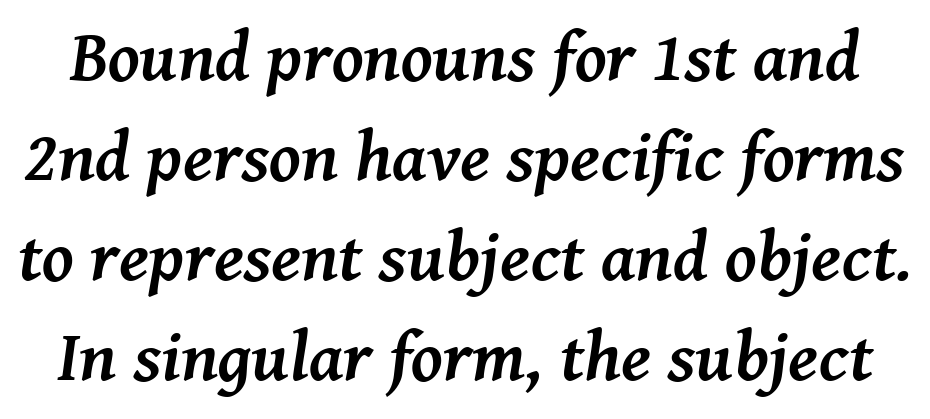
{"serif": "yes", "italic": "yes", "lean": "right", "slant_degrees": 8, "bold": "yes", "weight": "semibold", "width": "normal", "stroke_contrast": "medium", "x_height": "medium", "monospaced": "no", "underline": "no", "line_spacing": "normal", "line_spacing_ratio": 1.41, "letter_spacing": "normal", "letter_spacing_em": 0.0, "glyph_px": 71}
